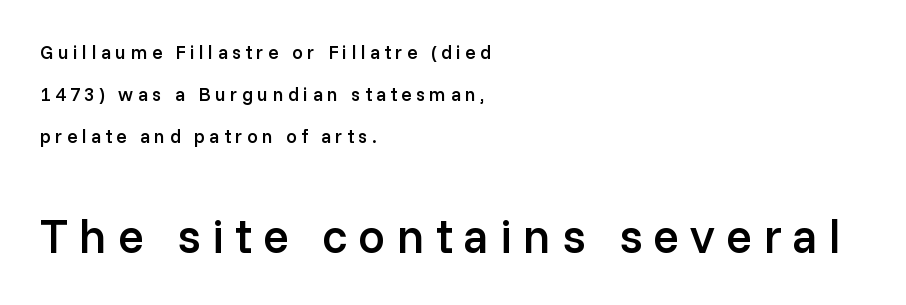
{"serif": "no", "italic": "no", "bold": "semi", "weight": "semibold", "width": "normal", "stroke_contrast": "low", "x_height": "medium", "monospaced": "no", "underline": "no", "align": "left", "line_spacing": "loose", "line_spacing_ratio": 2.22, "letter_spacing": "wide", "letter_spacing_em": 0.23, "larger_block": "second", "size_ratio": 2.53, "glyph_px": 48}
